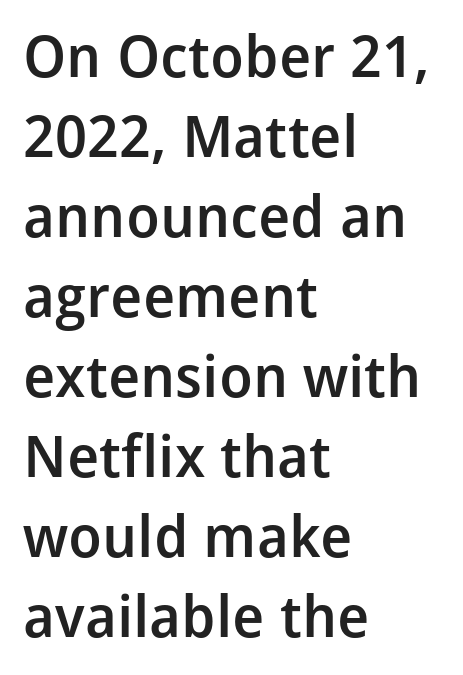
Spacing between characters is what you'd get straight out of the box. Descender tails drop into unmarked territory. The rag falls on the right side of this text block. A bit beefed up — I'd call it semibold rather than bold.
